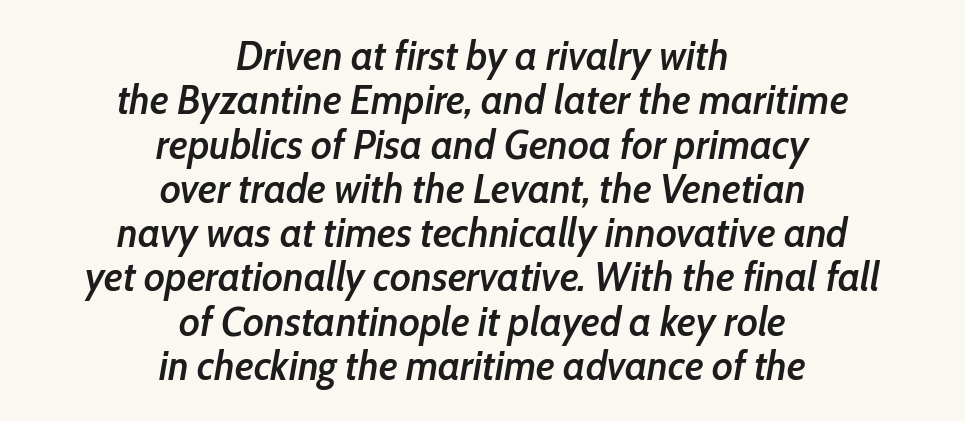
Think of a printed novel: that variable character pitch is what you see here. The paragraph has two soft edges and a firm central axis. The words here are not underlined. The passage shown is semibold, sitting just below true bold.
